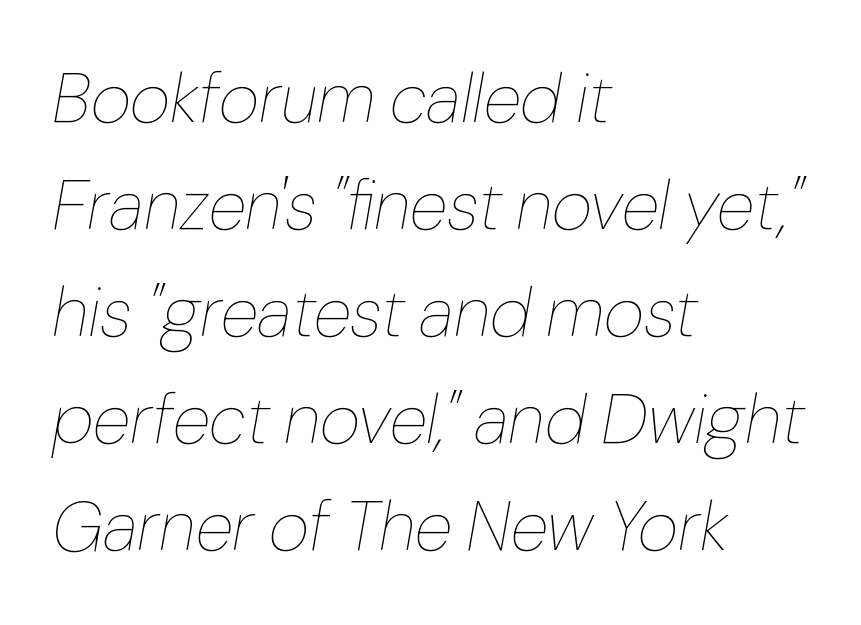
The image shows 70 px thin type, italic (leaning right); set left-aligned, normal line spacing (1.53x), normal letter spacing, not underlined; low stroke contrast and a medium x-height.
